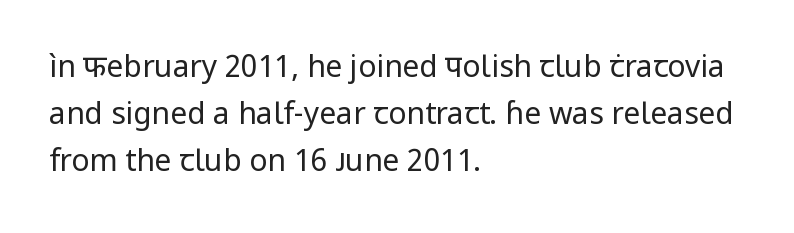
Q: Is the text bold? A: No.
Q: Is the text italic (slanted)? A: No, it is upright.
Q: Is the typeface a serif or a sans-serif typeface? A: Sans-serif.
Q: Is the text underlined? A: No.
Q: How is the paragraph aligned? A: Left-aligned.
Q: Is the spacing between letters normal or unusually wide? A: Normal.
Q: Is the spacing between lines tight, normal or loose? A: Normal.
Q: Width (condensed, normal, or wide)? A: Normal.
Q: Stroke contrast? A: Low.
Q: x-height? A: Medium.
Q: Monospaced? A: No.
